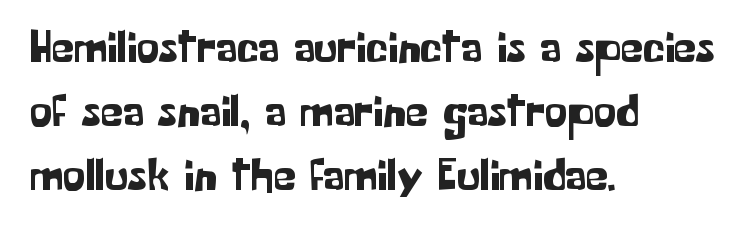
Q: Is the text italic (slanted)? A: No, it is upright.
Q: Is the typeface a serif or a sans-serif typeface? A: Sans-serif.
Q: Is the text underlined? A: No.
Q: How is the paragraph aligned? A: Left-aligned.
Q: Is the spacing between letters normal or unusually wide? A: Normal.
Q: Is the spacing between lines tight, normal or loose? A: Normal.
Q: Width (condensed, normal, or wide)? A: Normal.
Q: Stroke contrast? A: Low.
Q: x-height? A: Medium.
Q: Monospaced? A: No.
